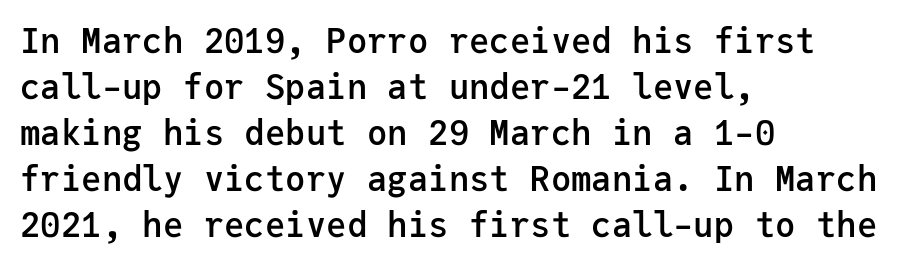
The image shows 34 px semibold sans-serif type, upright, monospaced; set left-aligned, normal line spacing (1.35x), normal letter spacing, not underlined; low stroke contrast and a medium x-height.
